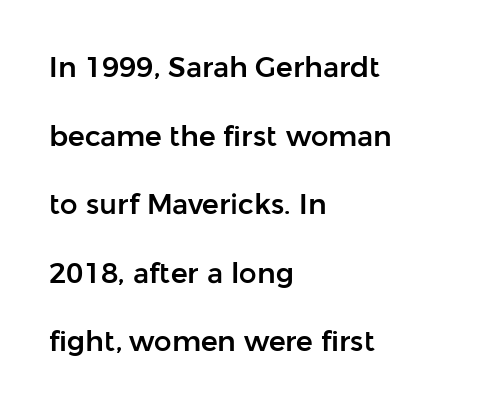
The image shows 28 px sans-serif type, upright; set left-aligned, loose line spacing (2.45x), normal letter spacing, not underlined; low stroke contrast and a medium x-height.
